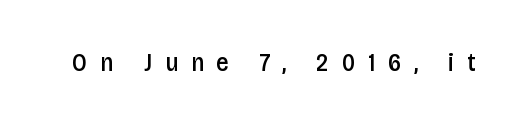
Loose tracking; the words dissolve into strings of separated letters. The specimen reads as upright at a glance. Has an underline been added? It has not. Look at the stroke-to-counter ratio: somewhat heavy, a semibold.
